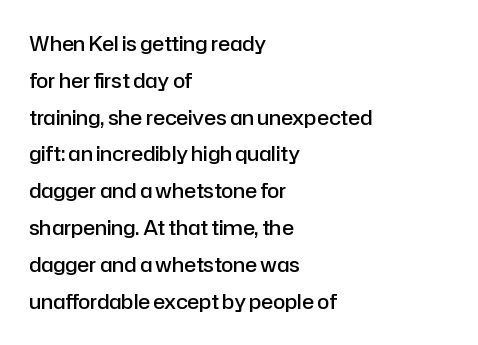
{"italic": "no", "bold": "semi", "underline": "no", "align": "left", "line_spacing_ratio": 1.84, "letter_spacing": "normal", "letter_spacing_em": 0.0, "glyph_px": 20}
